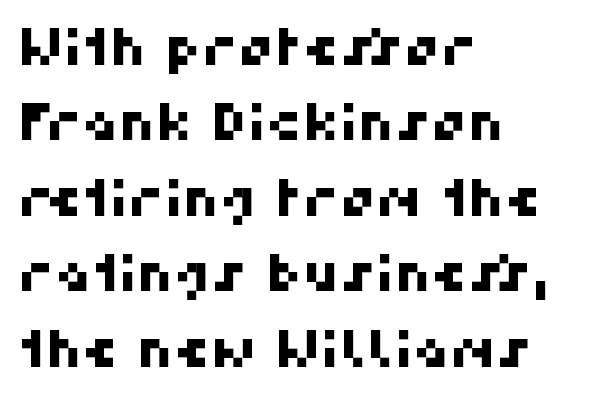
Q: Is the typeface a serif or a sans-serif typeface? A: Sans-serif.
Q: Is the text underlined? A: No.
Q: How is the paragraph aligned? A: Left-aligned.
Q: Is the spacing between letters normal or unusually wide? A: Normal.
Q: Is the spacing between lines tight, normal or loose? A: Normal.
Q: Width (condensed, normal, or wide)? A: Normal.
Q: Stroke contrast? A: High.
Q: x-height? A: Medium.
Q: Monospaced? A: No.
